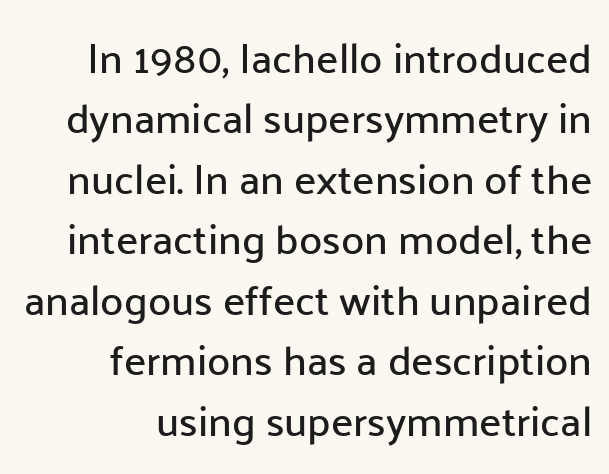
{"serif": "no", "italic": "no", "width": "normal", "stroke_contrast": "low", "x_height": "medium", "monospaced": "no", "underline": "no", "align": "right", "line_spacing": "normal", "line_spacing_ratio": 1.44, "letter_spacing": "normal", "letter_spacing_em": 0.0, "glyph_px": 42}
